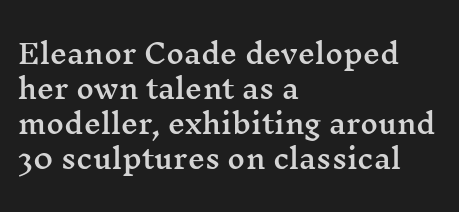
In CSS terms this would be text-align: left. Does the lettering tilt? It doesn't — this is upright. The strip under each line holds only bare page. Each word holds together tightly as a unit, with standard inter-letter gaps. These lines sit exactly where default settings would place them.
